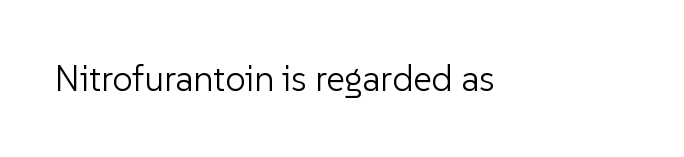
The image shows 36 px light sans-serif type, upright; set normal letter spacing, not underlined; low stroke contrast and a medium x-height.
